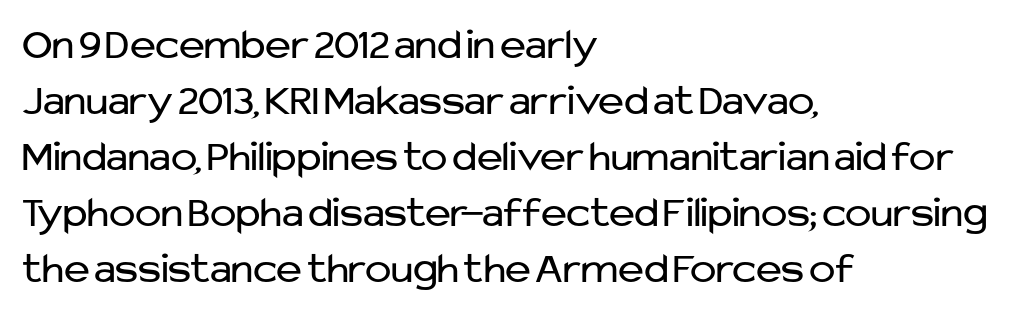
The image shows 44 px regular-weight sans-serif type, upright; set left-aligned, normal line spacing (1.27x), normal letter spacing, not underlined; low stroke contrast and a medium x-height.
